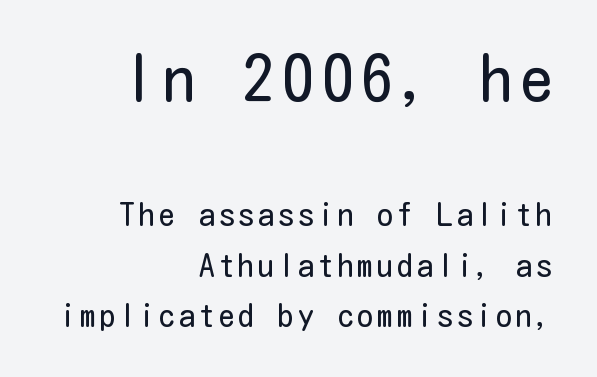
{"serif": "no", "italic": "no", "bold": "no", "weight": "regular", "width": "condensed", "stroke_contrast": "low", "x_height": "medium", "underline": "no", "align": "right", "line_spacing": "normal", "line_spacing_ratio": 1.58, "larger_block": "first", "size_ratio": 2.0, "glyph_px": 64}
